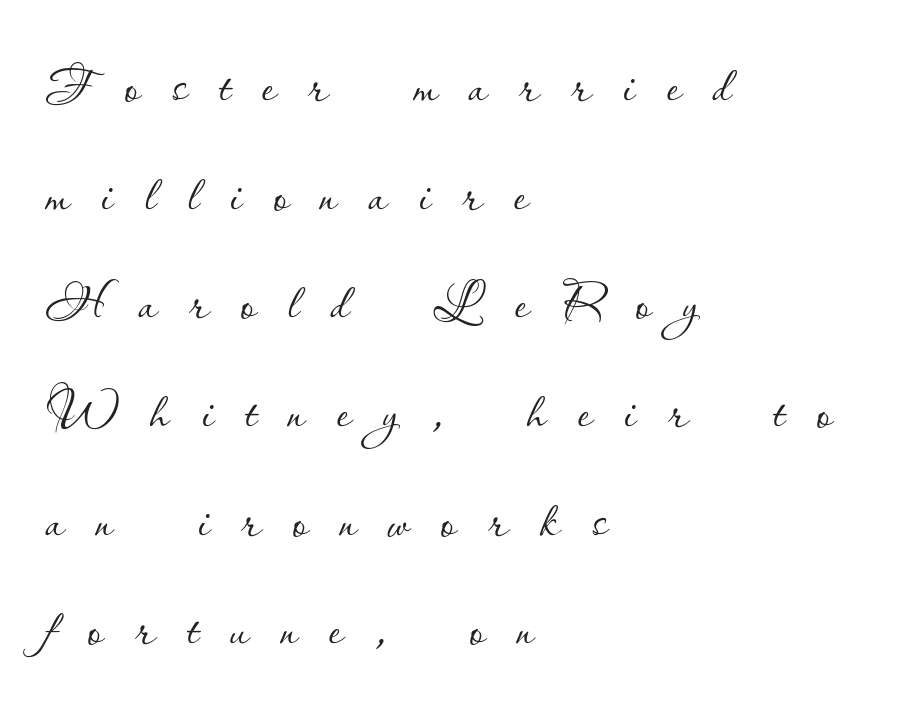
The image shows 71 px thin type; set left-aligned, normal line spacing (1.53x), unusually wide letter spacing (+0.44 em), not underlined; low stroke contrast and a small x-height.
